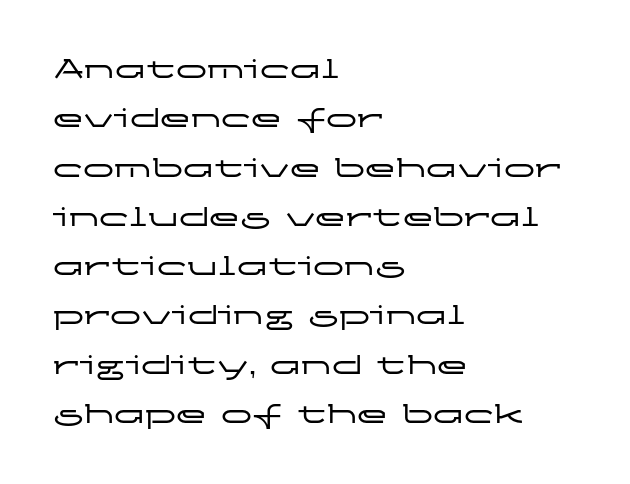
The image shows 31 px wide sans-serif type, upright; set left-aligned, normal line spacing (1.59x), normal letter spacing, not underlined; low stroke contrast and a medium x-height.
